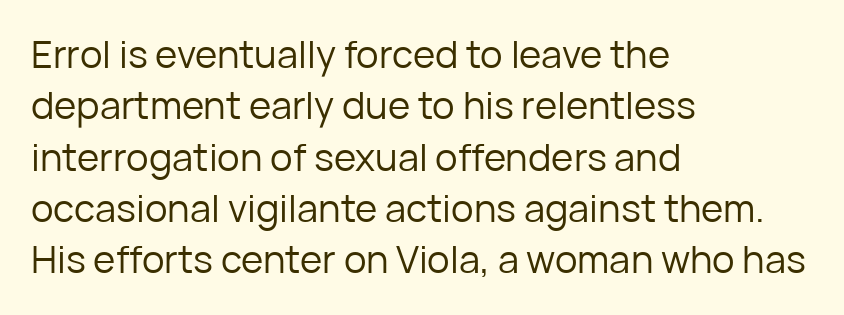
{"serif": "no", "italic": "no", "bold": "no", "weight": "regular", "width": "normal", "stroke_contrast": "low", "x_height": "medium", "monospaced": "no", "underline": "no", "align": "left", "line_spacing": "normal", "line_spacing_ratio": 1.35, "letter_spacing": "normal", "letter_spacing_em": 0.0, "glyph_px": 38}
